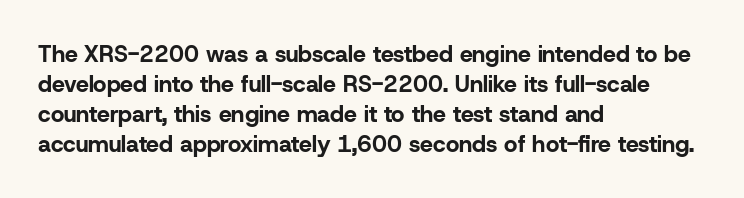
Designer's note — italics off, roman on. Clear beneath every line of the passage. Set as a true bold cut, around the 700 mark. How would I describe the line gaps? Plain and ordinary.
